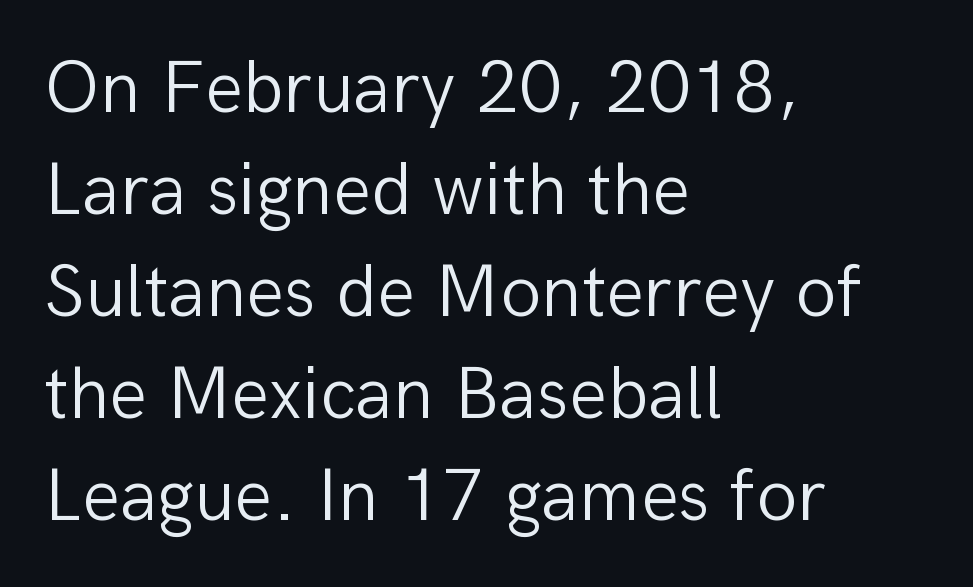
{"serif": "no", "italic": "no", "bold": "no", "weight": "light", "width": "normal", "stroke_contrast": "low", "x_height": "medium", "monospaced": "no", "underline": "no", "align": "left", "line_spacing": "normal", "line_spacing_ratio": 1.36, "letter_spacing": "normal", "letter_spacing_em": 0.0, "glyph_px": 75}
